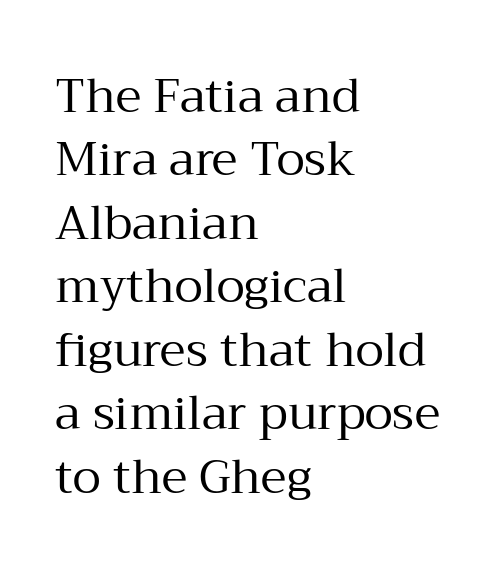
This sample uses a serif face. Heft: none added — not bold. Normally led — the rows are evenly, conventionally spaced. The line texture is even and compact thanks to regular tracking. Which margin do the lines hug? The left one — the right edge is uneven. This sample has the flowing, uneven cadence of proportional lettering.
